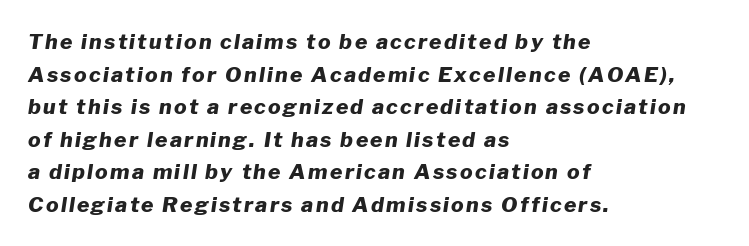
The image shows 21 px bold type, italic (leaning right); set left-aligned, normal line spacing (1.55x), not underlined.
